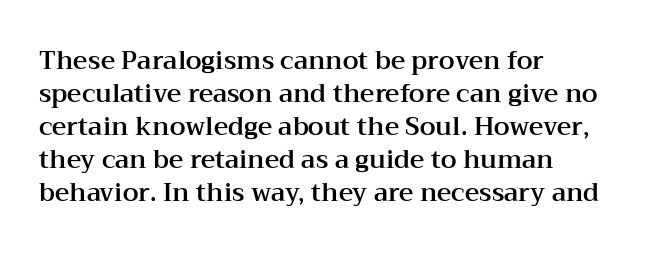
The image shows 25 px text type, upright; set left-aligned, normal line spacing (1.32x), normal letter spacing, not underlined.
